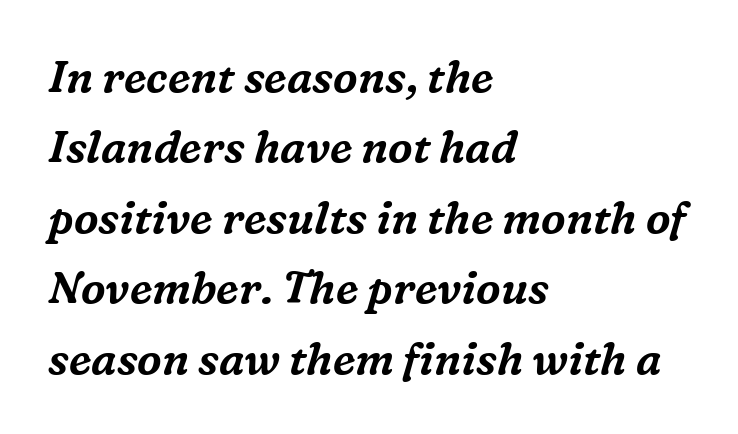
Q: Is the text italic (slanted)? A: Yes, it leans right by about 16 degrees.
Q: Is the typeface a serif or a sans-serif typeface? A: Serif.
Q: Is the text underlined? A: No.
Q: How is the paragraph aligned? A: Left-aligned.
Q: Is the spacing between letters normal or unusually wide? A: Normal.
Q: Is the spacing between lines tight, normal or loose? A: Normal.
Q: Width (condensed, normal, or wide)? A: Normal.
Q: Stroke contrast? A: Medium.
Q: x-height? A: Medium.
Q: Monospaced? A: No.
